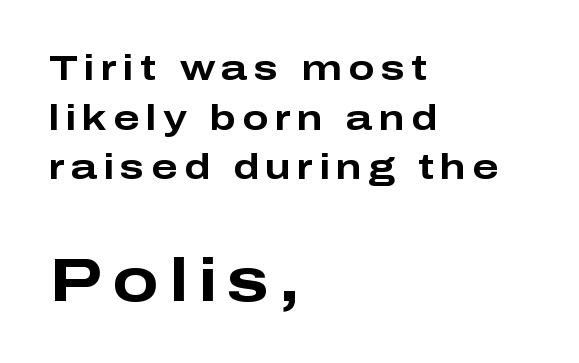
Q: Is the text bold? A: Yes.
Q: Is the text italic (slanted)? A: No, it is upright.
Q: Is the typeface a serif or a sans-serif typeface? A: Sans-serif.
Q: Is the text underlined? A: No.
Q: How is the paragraph aligned? A: Left-aligned.
Q: Is the spacing between lines tight, normal or loose? A: Normal.
Q: Which block of text is set in a larger size, the first (top) or the second (bottom)? A: The second (bottom) one.
Q: Width (condensed, normal, or wide)? A: Wide.
Q: Stroke contrast? A: Low.
Q: x-height? A: Medium.
Q: Monospaced? A: No.
